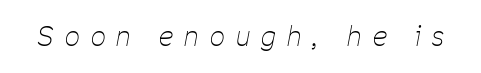
These lines have a slow, spaced-out rhythm from letter to letter. The letters look calm and open, with moderate or lighter stems. A typesetter would mark this as italic. Check under the words: just untouched page.
